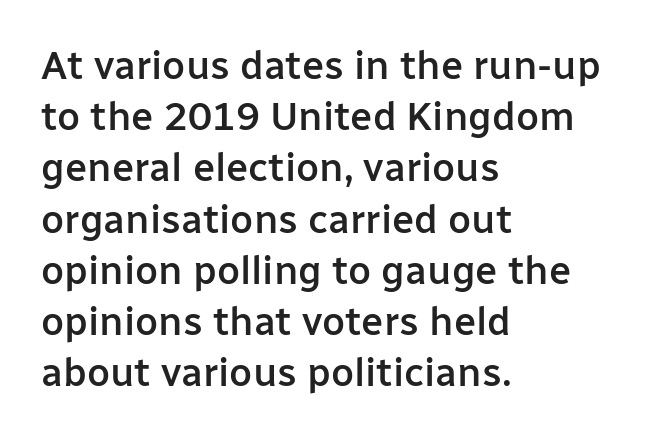
Q: Is the text bold? A: Semi-bold.
Q: Is the text italic (slanted)? A: No, it is upright.
Q: Is the typeface a serif or a sans-serif typeface? A: Sans-serif.
Q: Is the text underlined? A: No.
Q: How is the paragraph aligned? A: Left-aligned.
Q: Is the spacing between letters normal or unusually wide? A: Normal.
Q: Is the spacing between lines tight, normal or loose? A: Normal.
Q: Width (condensed, normal, or wide)? A: Normal.
Q: Stroke contrast? A: Low.
Q: x-height? A: Medium.
Q: Monospaced? A: No.
